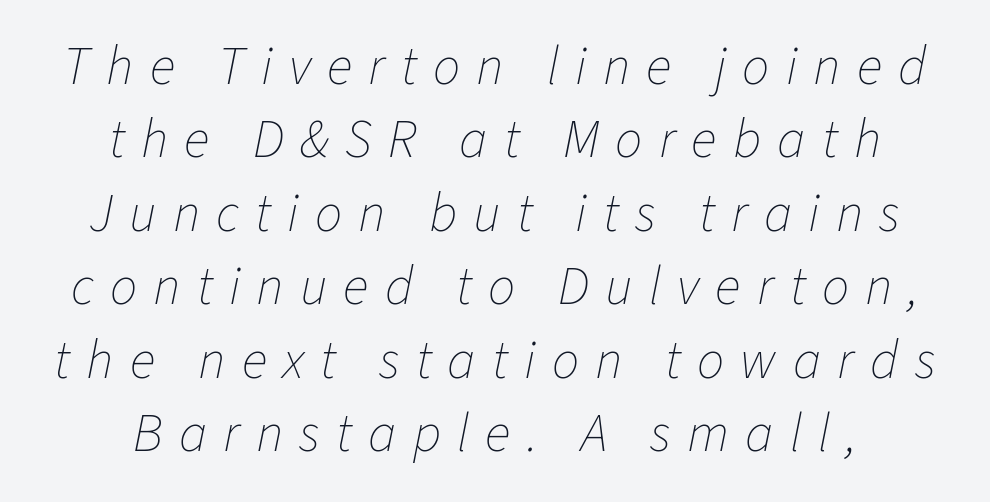
The image shows 54 px thin type, italic (leaning right); set centered, normal line spacing (1.36x), unusually wide letter spacing (+0.3 em), not underlined; low stroke contrast and a medium x-height.
